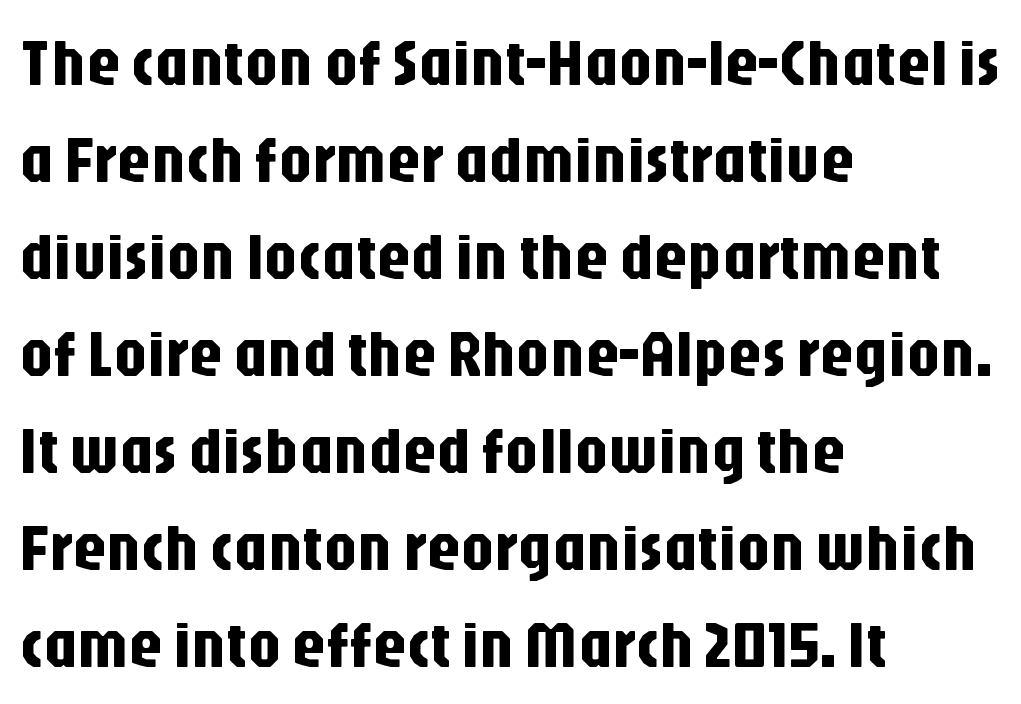
Q: Is the text italic (slanted)? A: No, it is upright.
Q: Is the typeface a serif or a sans-serif typeface? A: Sans-serif.
Q: Is the text underlined? A: No.
Q: How is the paragraph aligned? A: Left-aligned.
Q: Is the spacing between letters normal or unusually wide? A: Normal.
Q: Is the spacing between lines tight, normal or loose? A: Normal.
Q: Width (condensed, normal, or wide)? A: Condensed.
Q: Stroke contrast? A: Low.
Q: x-height? A: Large.
Q: Monospaced? A: No.
